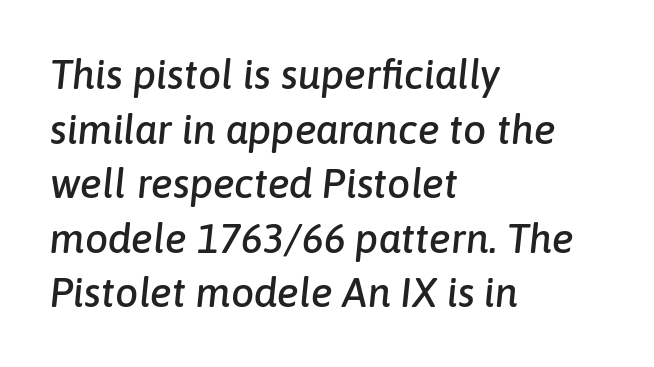
The image shows 41 px text type, italic (leaning right); set left-aligned, normal line spacing (1.33x), normal letter spacing, not underlined; low stroke contrast and a medium x-height.
